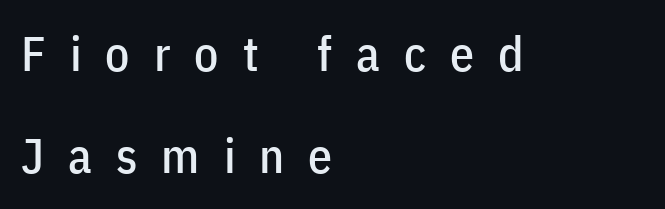
The image shows 48 px condensed sans-serif type, upright; set left-aligned, loose line spacing (2.13x), unusually wide letter spacing (+0.5 em), not underlined; low stroke contrast and a medium x-height.
